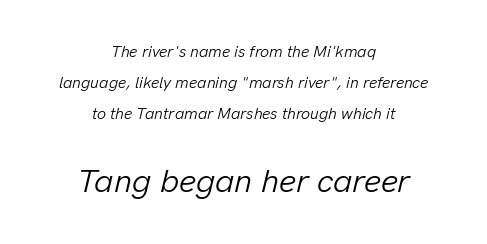
The image shows 33 px light type, italic (leaning right); set centered, loose line spacing (1.95x), normal letter spacing, not underlined; the second (bottom) block is 2.06x larger; low stroke contrast and a medium x-height.
